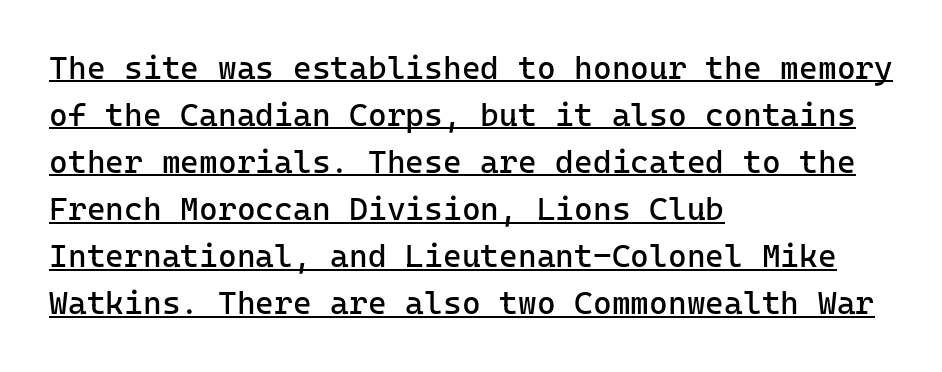
Caption: multi-line text, flush left, ragged right. Do the characters align in a grid? Yes, the font is monospaced. Does extra space separate the letters? No, they use regular spacing. This sample uses a sans-serif face. The type sits square on the baseline with zero lean.
